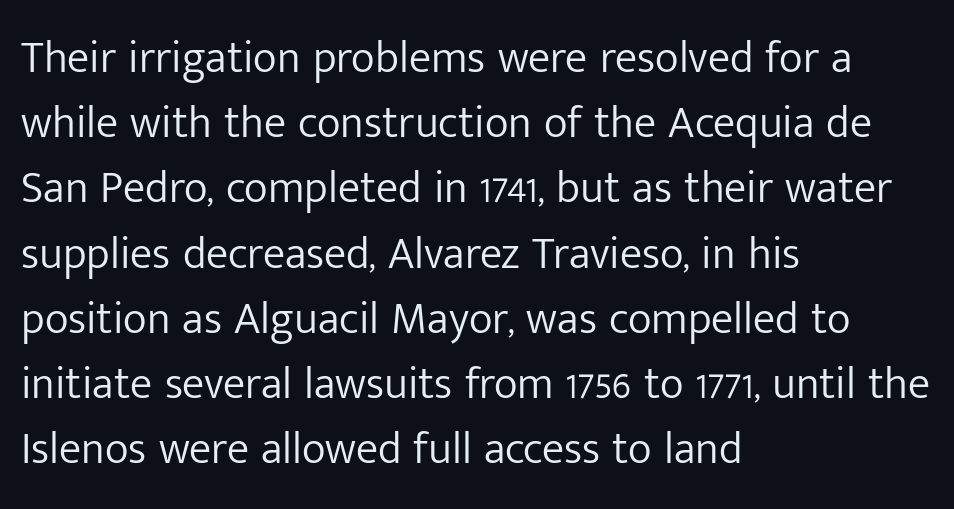
Do the characters align in a grid? No, the font is proportional. Are there feet on the stems? There aren't — it's a sans. Caption: multi-line text, flush left, ragged right. The letterforms sit at book weight or below. Does the lettering tilt? It doesn't — this is upright. A typesetter would call this leading conventional body-copy spacing.
